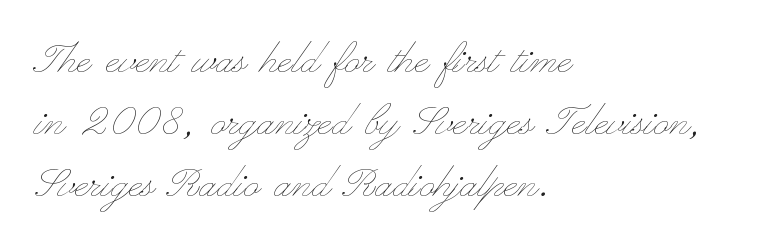
The passage is arranged the way most books set body copy — flush left. Spacing verdict: proportional, widths tailored to each character. The baseline area is clear. The font sits on the lighter half of the weight spectrum, regular included.
